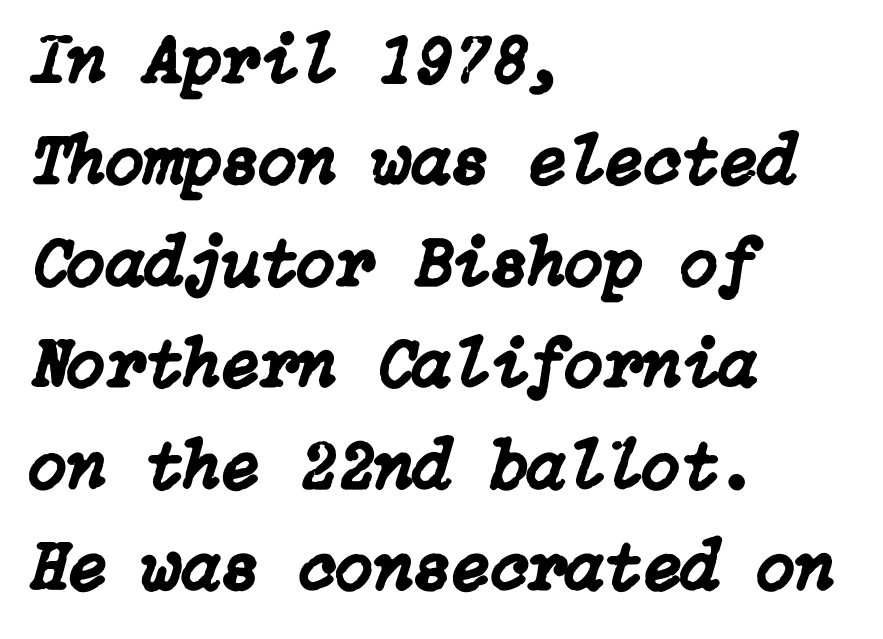
The image shows 70 px text type, italic (leaning right); set left-aligned, normal line spacing (1.45x), normal letter spacing, not underlined; low stroke contrast and a medium x-height.
